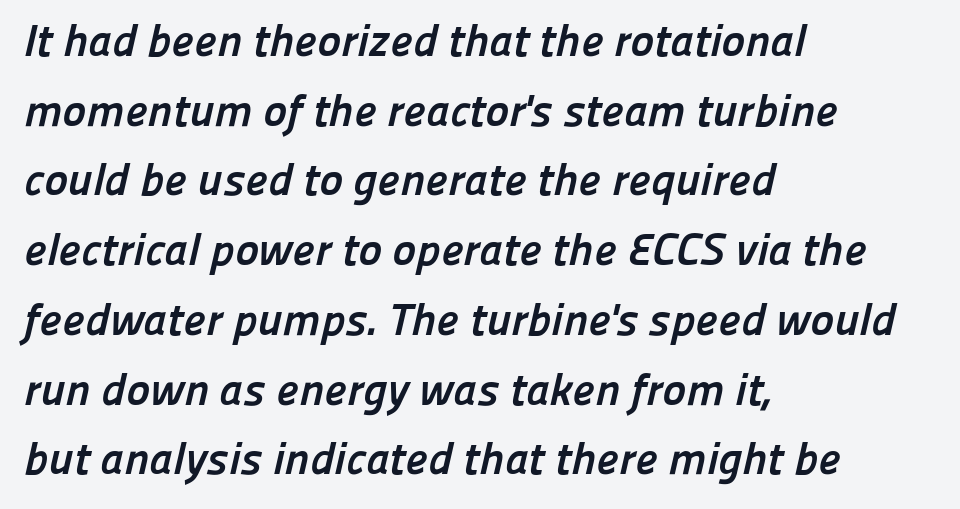
Q: Is the text bold? A: Yes.
Q: Is the typeface a serif or a sans-serif typeface? A: Sans-serif.
Q: Is the text underlined? A: No.
Q: How is the paragraph aligned? A: Left-aligned.
Q: Is the spacing between letters normal or unusually wide? A: Normal.
Q: Is the spacing between lines tight, normal or loose? A: Normal.
Q: Width (condensed, normal, or wide)? A: Normal.
Q: Stroke contrast? A: Low.
Q: x-height? A: Medium.
Q: Monospaced? A: No.
